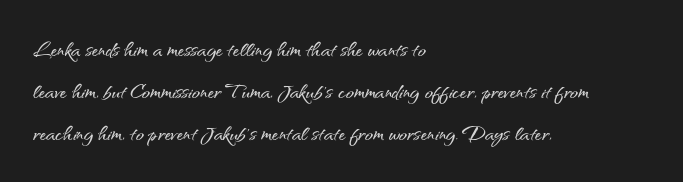
Quick note: underline off. The typesetter chose a ragged-right arrangement here. Leading: standard. Words appear dense and cohesive because spacing is normal.
